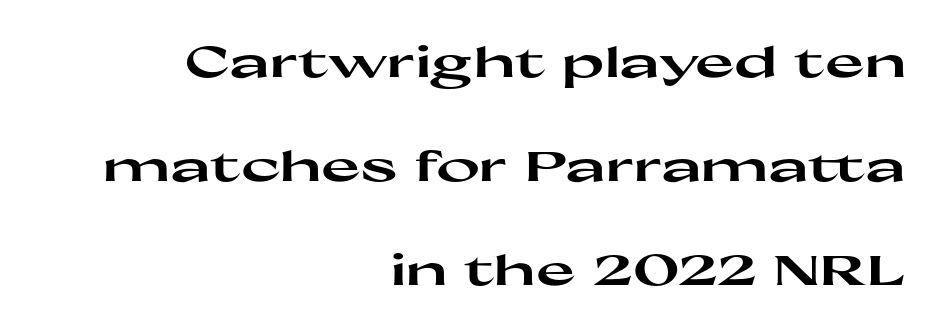
The image shows 42 px heavy, wide sans-serif type, upright; set right-aligned, loose line spacing (2.48x), normal letter spacing, not underlined; high stroke contrast and a medium x-height.
